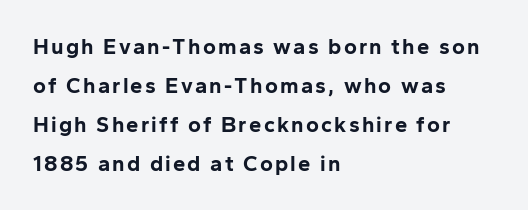
Q: Is the text bold? A: Yes.
Q: Is the text italic (slanted)? A: No, it is upright.
Q: Is the text underlined? A: No.
Q: How is the paragraph aligned? A: Left-aligned.
